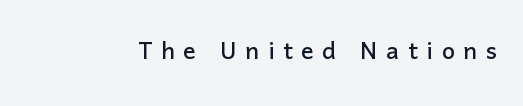
These lines are composed in type without serifs. Lines of text with bare space underneath. This sample uses an upright cut, with every glyph sitting square on the baseline. Letter spacing: wide. The face used here is proportionally spaced, like ordinary book or web type.
